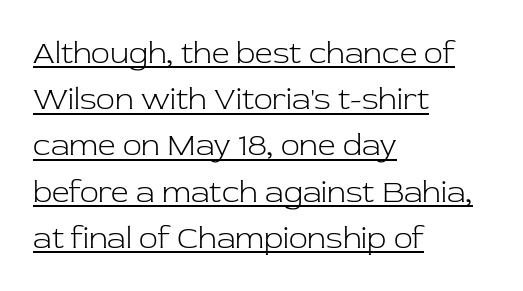
{"serif": "yes", "italic": "no", "bold": "no", "weight": "light", "width": "normal", "stroke_contrast": "low", "x_height": "medium", "monospaced": "no", "underline": "yes", "align": "left", "line_spacing": "normal", "line_spacing_ratio": 1.49, "letter_spacing": "normal", "letter_spacing_em": 0.0, "glyph_px": 31}
